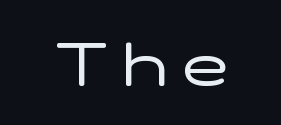
Q: Is the text bold? A: No.
Q: Is the text italic (slanted)? A: No, it is upright.
Q: Is the typeface a serif or a sans-serif typeface? A: Sans-serif.
Q: Is the text underlined? A: No.
Q: Is the spacing between letters normal or unusually wide? A: Unusually wide.
Q: Width (condensed, normal, or wide)? A: Wide.
Q: Stroke contrast? A: Low.
Q: x-height? A: Medium.
Q: Monospaced? A: No.
